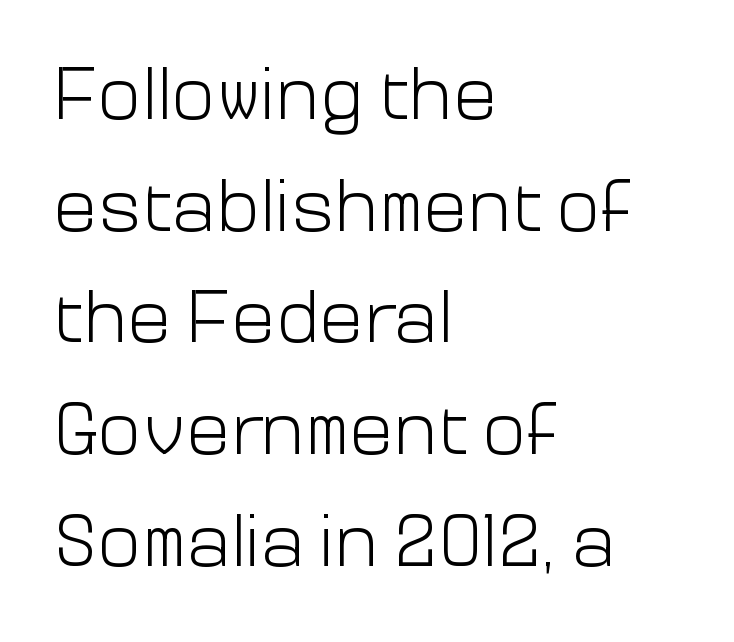
Clear beneath every line of the passage. The ragged edge is on the right, which tells us the setting is flush left. The strokes are not fattened; the text isn't bold. Looks like regular typesetting: each glyph gets only the width it needs.
